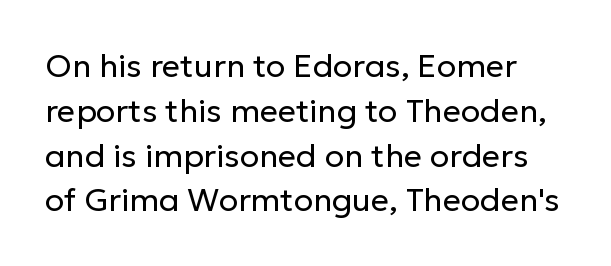
The image shows 32 px regular-weight sans-serif type, upright; set normal line spacing (1.4x), normal letter spacing, not underlined; low stroke contrast and a medium x-height.
